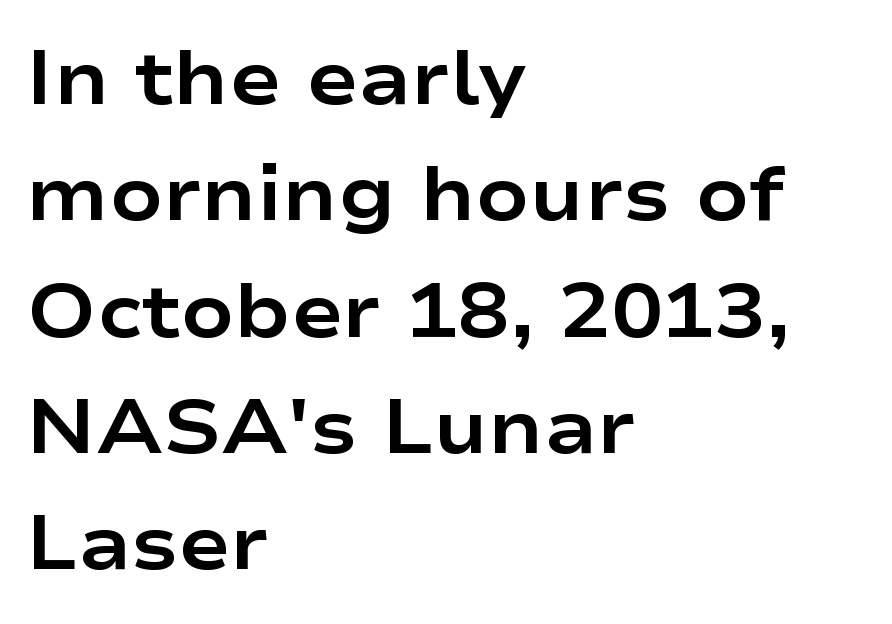
Each letter's strokes conclude bluntly, with no projecting serifs. The lines are quadded left. The specimen reads as upright at a glance. Note the varied advance widths — an 'i' is clearly narrower than an 'm'. The space between consecutive lines is moderate. The gap between lines stays unmarked.
